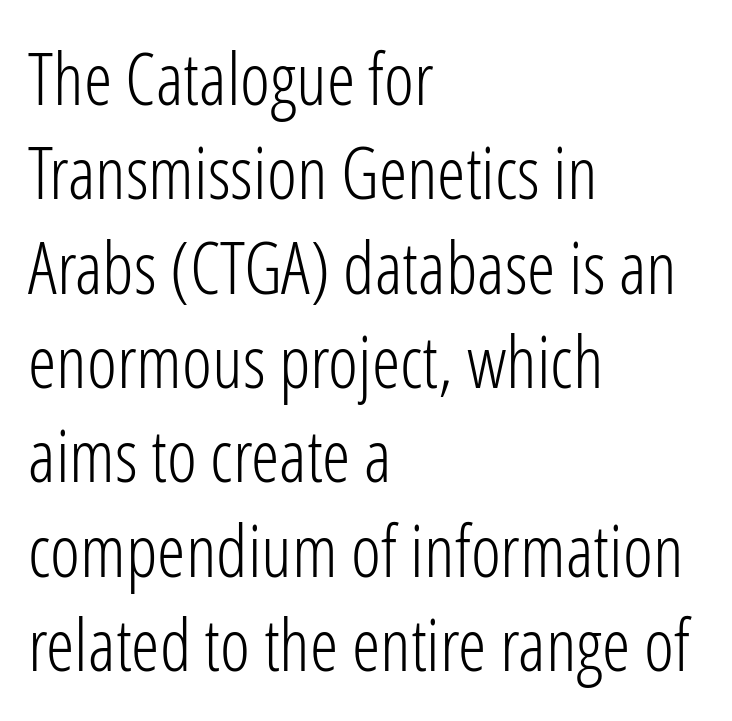
The image shows 72 px light, condensed sans-serif type, upright; set left-aligned, normal line spacing (1.31x), normal letter spacing, not underlined; low stroke contrast and a medium x-height.
